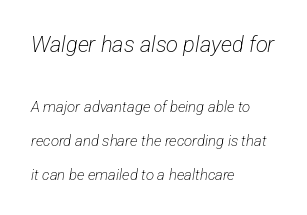
{"bold": "no", "underline": "no", "align": "left", "line_spacing": "loose", "line_spacing_ratio": 2.25, "letter_spacing": "normal", "letter_spacing_em": 0.0, "larger_block": "first", "size_ratio": 1.47, "glyph_px": 22}
